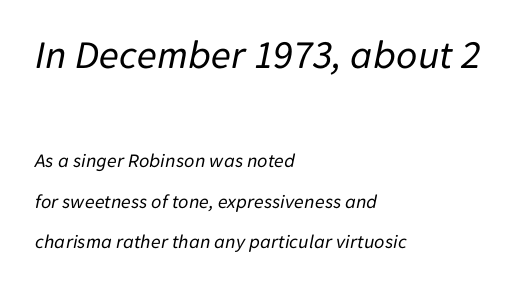
{"italic": "yes", "lean": "right", "slant_degrees": 11, "bold": "no", "weight": "regular", "width": "normal", "stroke_contrast": "low", "x_height": "medium", "monospaced": "no", "underline": "no", "align": "left", "line_spacing": "loose", "line_spacing_ratio": 2.03, "letter_spacing": "normal", "letter_spacing_em": 0.0, "larger_block": "first", "size_ratio": 2.05, "glyph_px": 41}
